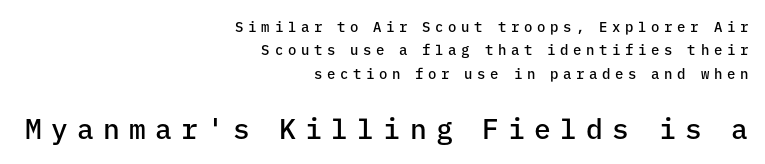
Q: Is the text bold? A: Semi-bold.
Q: Is the text italic (slanted)? A: No, it is upright.
Q: Is the typeface a serif or a sans-serif typeface? A: Sans-serif.
Q: Is the text underlined? A: No.
Q: How is the paragraph aligned? A: Right-aligned.
Q: Is the spacing between letters normal or unusually wide? A: Unusually wide.
Q: Is the spacing between lines tight, normal or loose? A: Normal.
Q: Which block of text is set in a larger size, the first (top) or the second (bottom)? A: The second (bottom) one.
Q: Width (condensed, normal, or wide)? A: Normal.
Q: Stroke contrast? A: Low.
Q: x-height? A: Medium.
Q: Monospaced? A: Yes.
